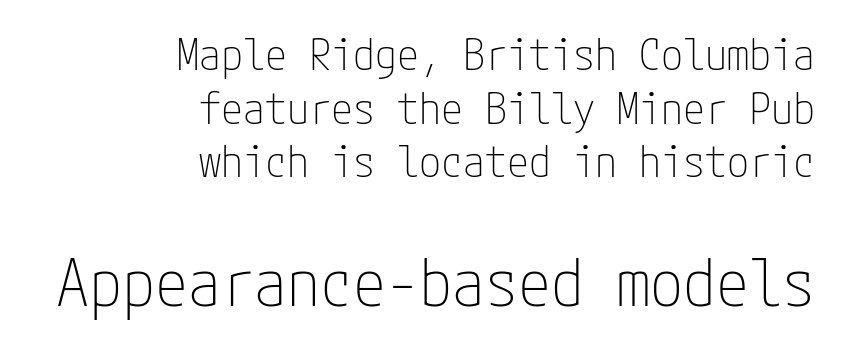
The image shows 66 px thin, condensed sans-serif type, upright; set right-aligned, line spacing 1.22x, normal letter spacing, not underlined; the second (bottom) block is 1.5x larger; low stroke contrast and a medium x-height.
